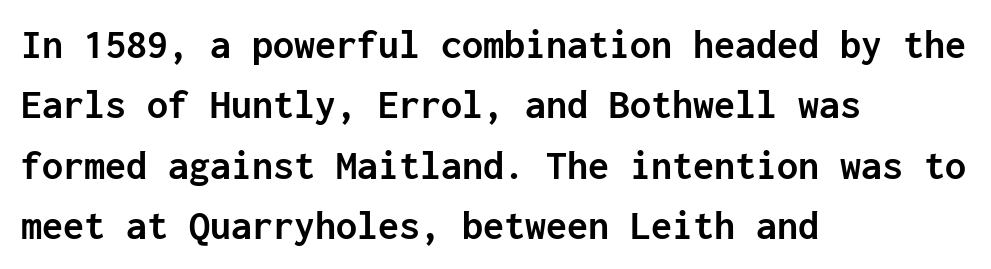
The image shows 42 px semibold sans-serif type, upright, monospaced; set left-aligned, normal line spacing (1.44x), normal letter spacing, not underlined; low stroke contrast and a medium x-height.
